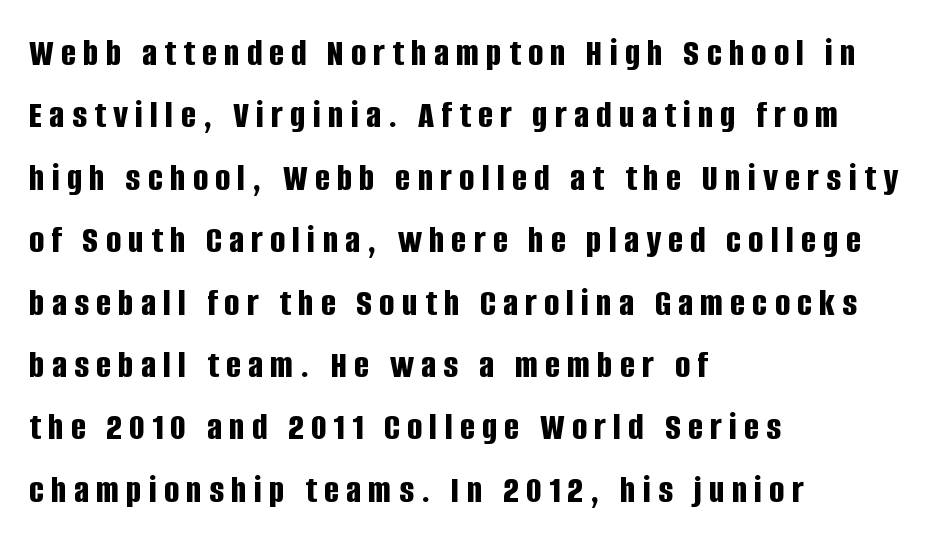
The image shows 40 px bold, condensed sans-serif type, upright; set left-aligned, normal line spacing (1.56x), not underlined; low stroke contrast and a large x-height.
